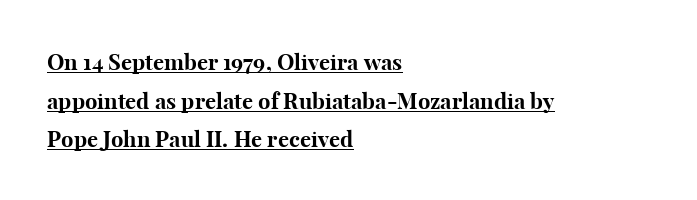
{"italic": "no", "bold": "yes", "underline": "yes", "align": "left", "line_spacing_ratio": 1.76, "letter_spacing": "normal", "letter_spacing_em": 0.0, "glyph_px": 22}
